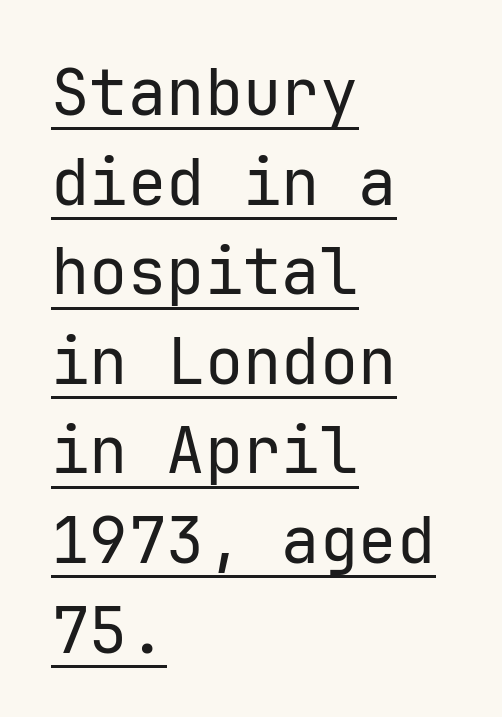
The image shows 64 px regular-weight sans-serif type, upright, monospaced; set left-aligned, normal line spacing (1.4x), normal letter spacing, underlined; low stroke contrast and a medium x-height.
